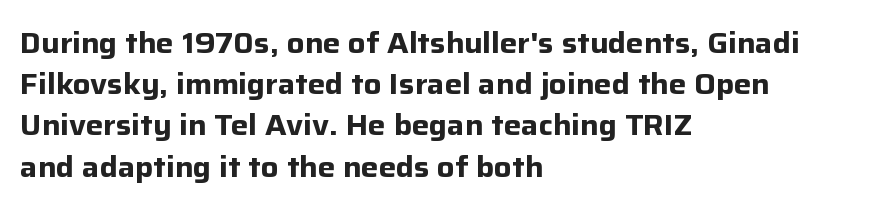
{"serif": "no", "italic": "no", "bold": "yes", "weight": "bold", "width": "normal", "stroke_contrast": "low", "x_height": "medium", "monospaced": "no", "underline": "no", "align": "left", "line_spacing": "normal", "line_spacing_ratio": 1.42, "letter_spacing": "normal", "letter_spacing_em": 0.0, "glyph_px": 29}
